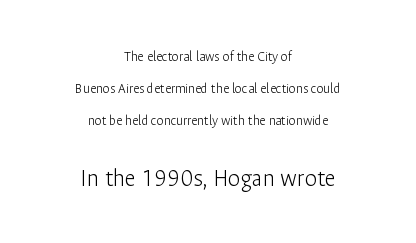
{"italic": "no", "bold": "no", "underline": "no", "align": "center", "line_spacing": "loose", "line_spacing_ratio": 2.27, "letter_spacing": "normal", "letter_spacing_em": 0.0, "larger_block": "second", "size_ratio": 1.79, "glyph_px": 25}
